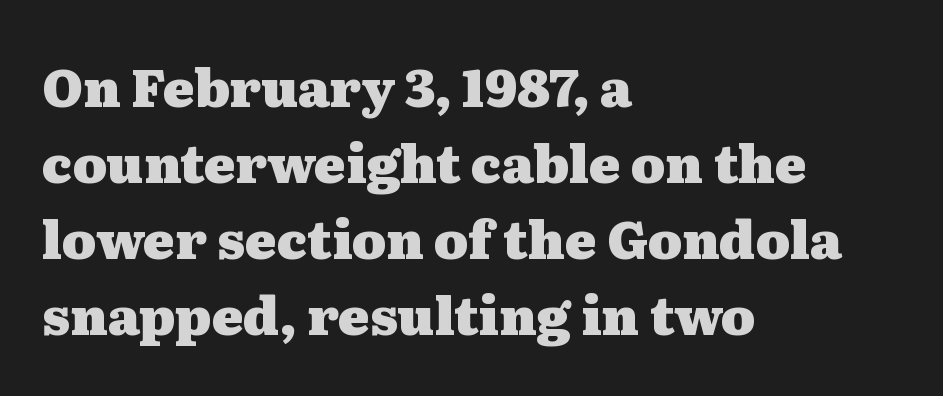
{"serif": "yes", "italic": "no", "bold": "yes", "weight": "heavy", "width": "wide", "stroke_contrast": "medium", "x_height": "medium", "monospaced": "no", "underline": "no", "align": "left", "line_spacing": "normal", "line_spacing_ratio": 1.46, "letter_spacing": "normal", "letter_spacing_em": 0.0, "glyph_px": 52}
